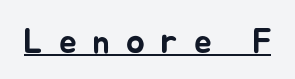
Is this a fixed-width face? No — the glyphs have proportional, varying widths. The tracking reads as deliberately expanded to a designer's eye. Underlining? Definitely there. Every stem runs plumb, perpendicular to the baseline.
